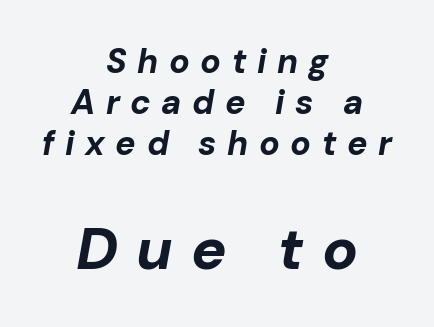
Q: Is the text bold? A: Yes.
Q: Is the text italic (slanted)? A: Yes, it leans right by about 10 degrees.
Q: Is the text underlined? A: No.
Q: How is the paragraph aligned? A: Centered.
Q: Is the spacing between letters normal or unusually wide? A: Unusually wide.
Q: Which block of text is set in a larger size, the first (top) or the second (bottom)? A: The second (bottom) one.
Q: Width (condensed, normal, or wide)? A: Normal.
Q: Stroke contrast? A: Low.
Q: x-height? A: Medium.
Q: Monospaced? A: No.
